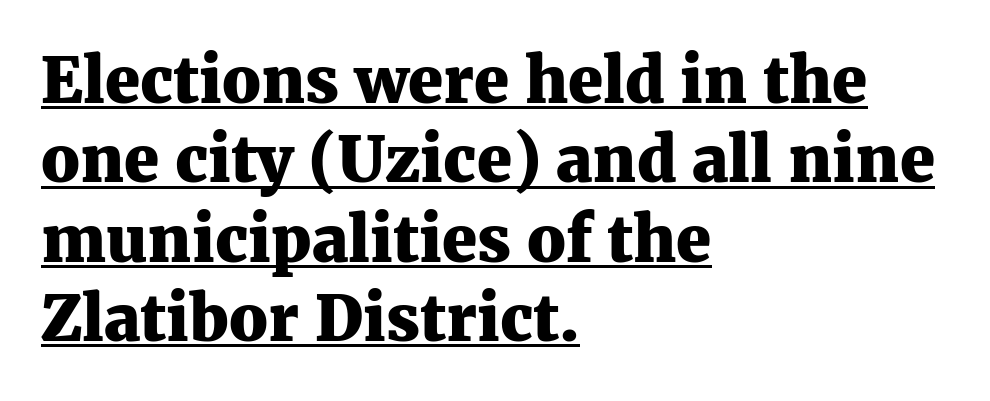
I'd describe the lettering as bold — thick and assertive. Does the copy run flush right? No — it runs flush left. The letterforms sit shoulder to shoulder at normal distance. No italicization has been applied; the sample stays upright. Beneath each row of characters lies a ruled line.
